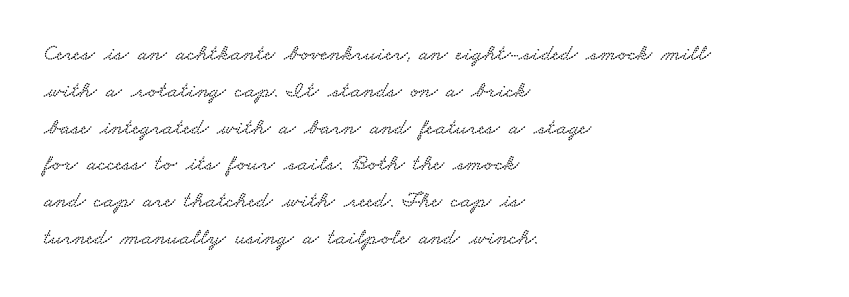
{"underline": "no", "align": "left", "line_spacing": "normal", "line_spacing_ratio": 1.6, "letter_spacing": "normal", "letter_spacing_em": 0.0, "glyph_px": 23}
